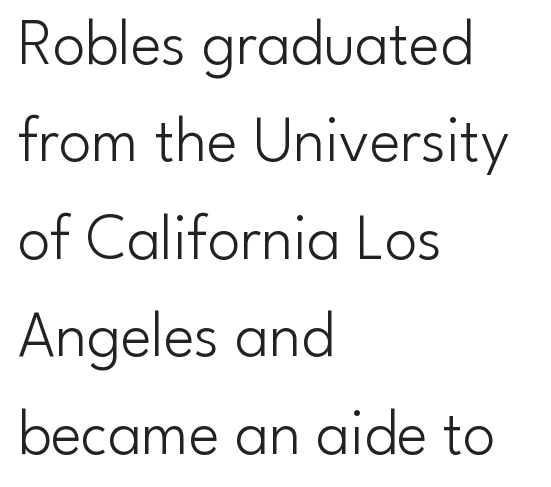
Q: Is the text bold? A: No.
Q: Is the text italic (slanted)? A: No, it is upright.
Q: Is the typeface a serif or a sans-serif typeface? A: Sans-serif.
Q: Is the text underlined? A: No.
Q: How is the paragraph aligned? A: Left-aligned.
Q: Is the spacing between letters normal or unusually wide? A: Normal.
Q: Is the spacing between lines tight, normal or loose? A: Normal.
Q: Width (condensed, normal, or wide)? A: Normal.
Q: Stroke contrast? A: Low.
Q: x-height? A: Small.
Q: Monospaced? A: No.
